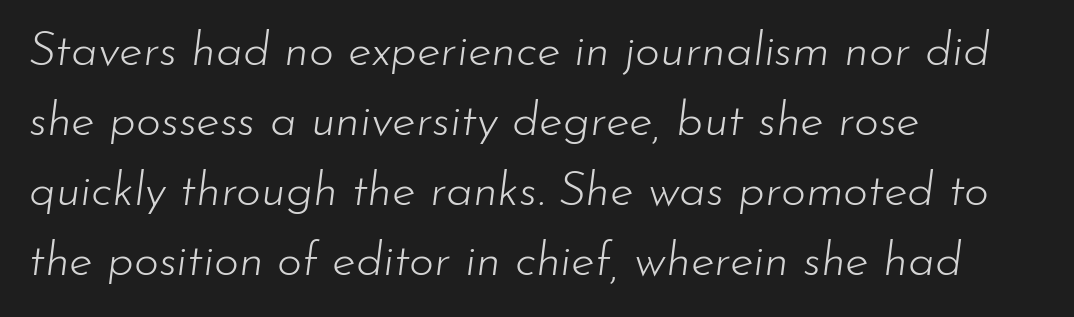
{"italic": "yes", "lean": "right", "slant_degrees": 7, "bold": "no", "weight": "light", "width": "normal", "stroke_contrast": "low", "x_height": "small", "monospaced": "no", "underline": "no", "align": "left", "line_spacing": "normal", "line_spacing_ratio": 1.46, "letter_spacing": "normal", "letter_spacing_em": 0.0, "glyph_px": 48}
